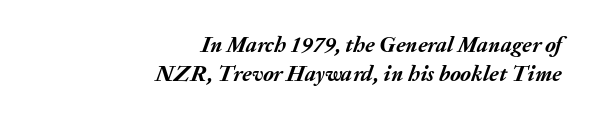
{"italic": "yes", "lean": "right", "slant_degrees": 20, "bold": "yes", "underline": "no", "align": "right", "line_spacing": "normal", "line_spacing_ratio": 1.32, "letter_spacing": "normal", "letter_spacing_em": 0.0, "glyph_px": 22}
